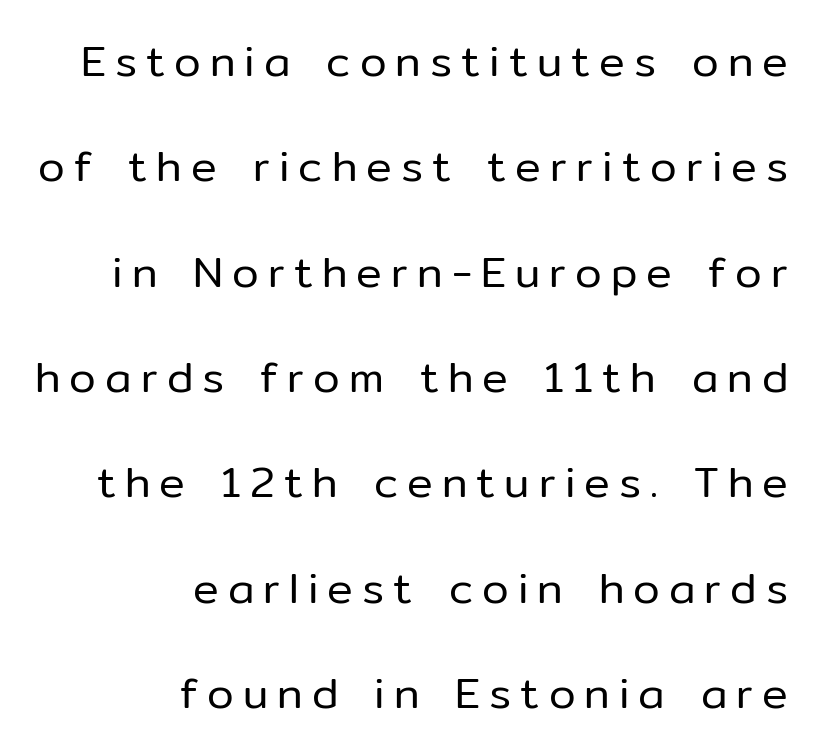
The image shows 43 px regular-weight sans-serif type, upright; set right-aligned, loose line spacing (2.45x), unusually wide letter spacing (+0.21 em), not underlined; low stroke contrast and a medium x-height.
